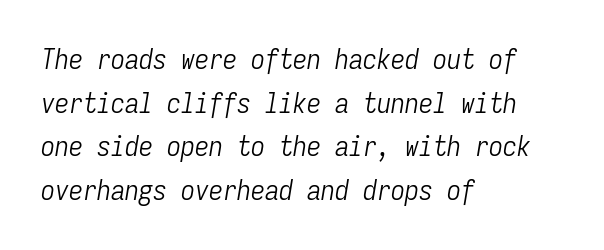
{"italic": "yes", "lean": "right", "slant_degrees": 9, "bold": "no", "weight": "light", "width": "condensed", "stroke_contrast": "low", "x_height": "medium", "monospaced": "yes", "underline": "no", "align": "left", "line_spacing": "normal", "line_spacing_ratio": 1.56, "letter_spacing": "normal", "letter_spacing_em": 0.0, "glyph_px": 28}
